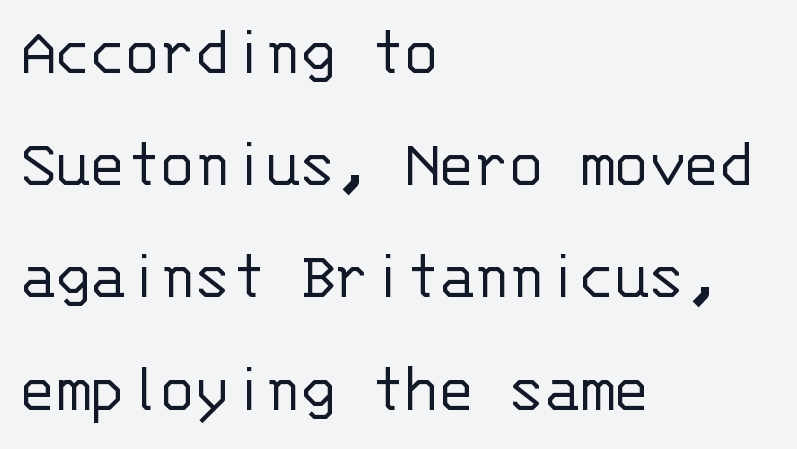
{"serif": "no", "italic": "no", "bold": "no", "weight": "light", "width": "normal", "stroke_contrast": "low", "x_height": "large", "monospaced": "yes", "underline": "no", "align": "left", "line_spacing": "normal", "line_spacing_ratio": 1.58, "letter_spacing": "normal", "letter_spacing_em": 0.0, "glyph_px": 71}
